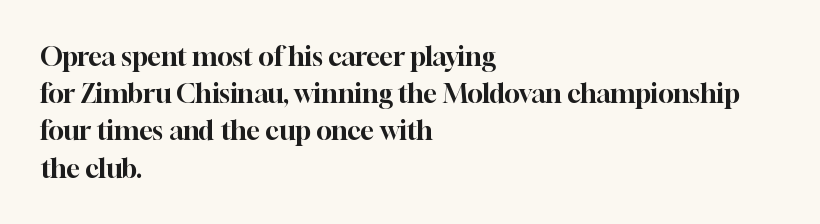
The image shows 26 px text type, upright; set left-aligned, normal line spacing (1.43x), normal letter spacing, not underlined.
